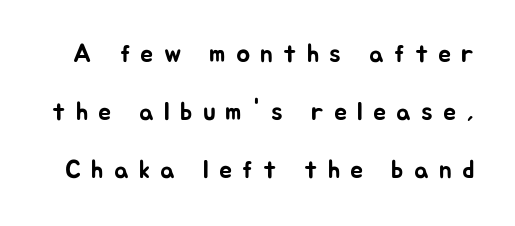
{"italic": "no", "underline": "no", "line_spacing": "loose", "line_spacing_ratio": 2.24, "letter_spacing": "wide", "letter_spacing_em": 0.39, "glyph_px": 26}
